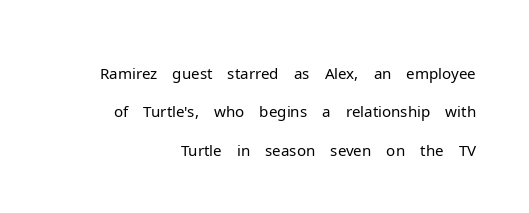
{"serif": "no", "italic": "no", "bold": "no", "weight": "light", "width": "normal", "stroke_contrast": "low", "x_height": "medium", "monospaced": "no", "underline": "no", "align": "right", "line_spacing_ratio": 1.24, "letter_spacing": "normal", "letter_spacing_em": 0.0, "glyph_px": 31}
